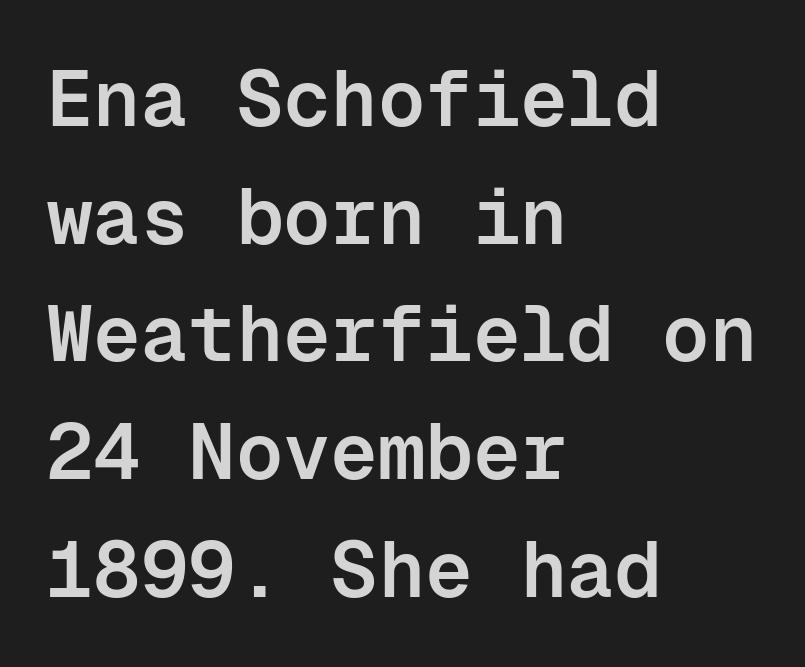
Does the lettering tilt? It doesn't — this is upright. The block of text has a typical density, with ordinary space between rows. Layout note: lines flush left. Do the characters align in a grid? Yes, the font is monospaced.
